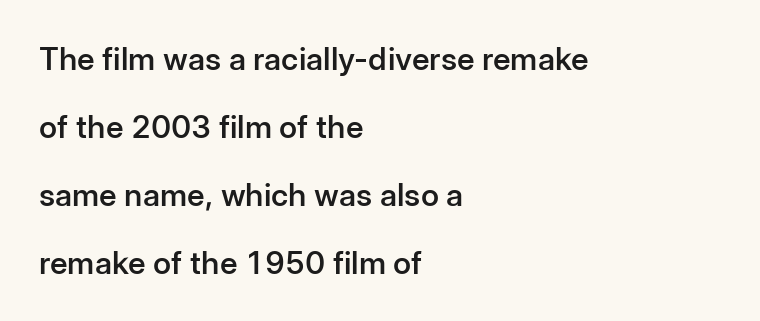
Characters remain perfectly vertical along every line. Does the copy run flush right? No — it runs flush left. As a designer I'd log this as weight 600, semibold. Varying glyph widths throughout — classic text-font behaviour.
